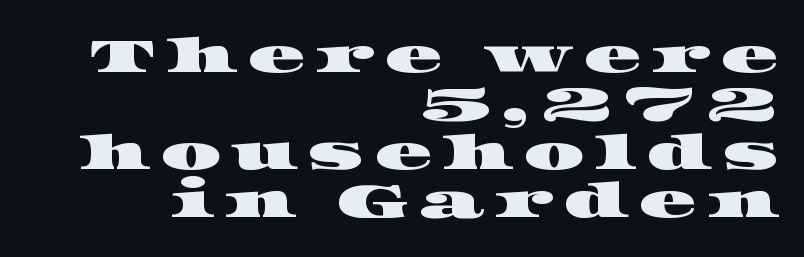
The rendering inserts visible extra space after every character. These lines are rendered in a variable-pitch font. Underline: absent. Yep, those are serifs on the letters. You could barely slide anything between these rows. The passage is arranged like a letterhead date or caption credit — flush right.
